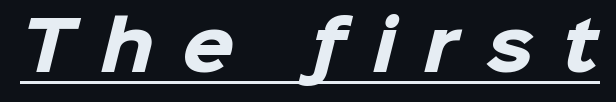
Q: Is the text bold? A: Yes.
Q: Is the typeface a serif or a sans-serif typeface? A: Sans-serif.
Q: Is the text underlined? A: Yes.
Q: Is the spacing between letters normal or unusually wide? A: Unusually wide.
Q: Width (condensed, normal, or wide)? A: Normal.
Q: Stroke contrast? A: Low.
Q: x-height? A: Medium.
Q: Monospaced? A: No.
